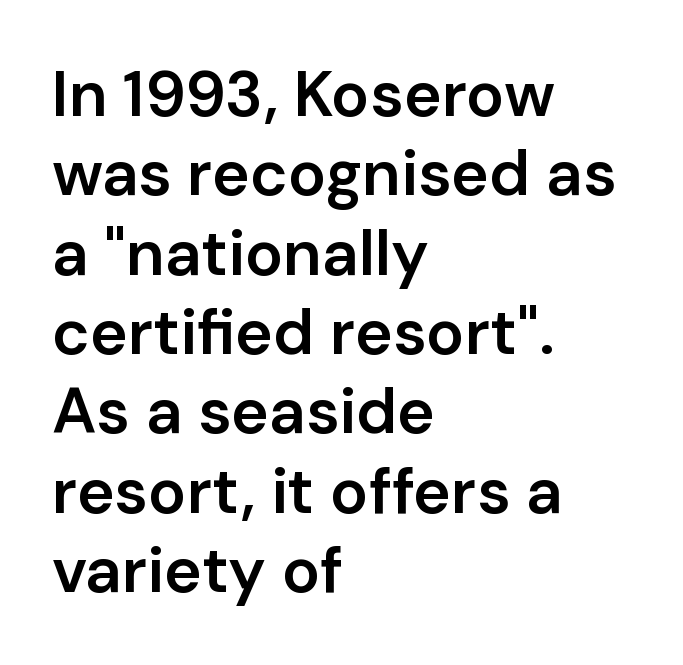
{"serif": "no", "italic": "no", "bold": "semi", "weight": "semibold", "width": "normal", "stroke_contrast": "low", "x_height": "medium", "monospaced": "no", "underline": "no", "align": "left", "line_spacing_ratio": 1.24, "letter_spacing": "normal", "letter_spacing_em": 0.0, "glyph_px": 64}
